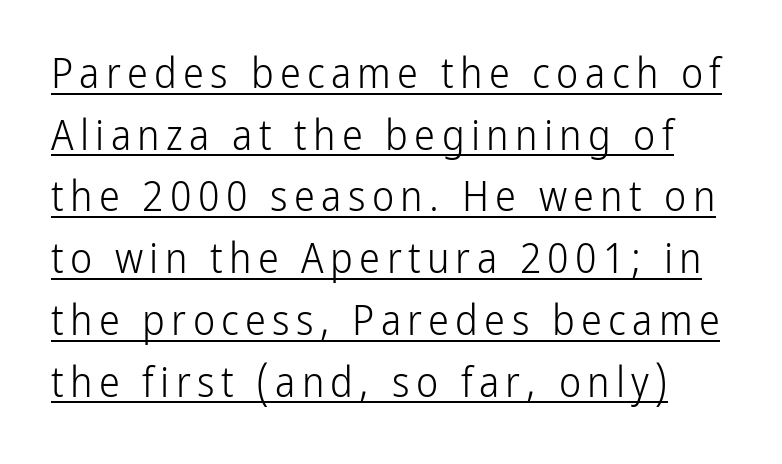
The image shows 42 px light, condensed sans-serif type, upright; set normal line spacing (1.47x), underlined; low stroke contrast and a medium x-height.
